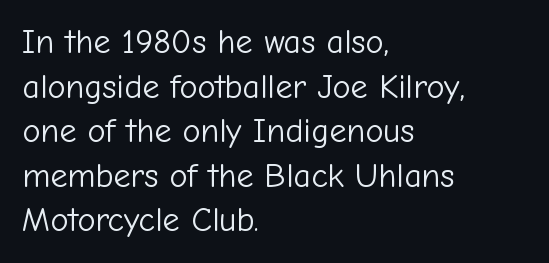
Honestly, there is no underline to notice here at all. A typesetter would label this face a sans. Honestly, the row spacing looks completely unremarkable. Think of a printed novel: that variable character pitch is what you see here. This rendering uses left alignment, leaving the right contour irregular. Counters stay open thanks to moderate or lighter strokes.
